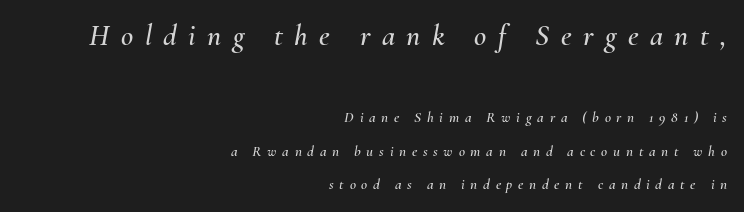
The image shows 30 px text type, italic (leaning right); set right-aligned, loose line spacing (2.24x), unusually wide letter spacing (+0.38 em), not underlined; the first (top) block is 2.0x larger; medium stroke contrast and a small x-height.
